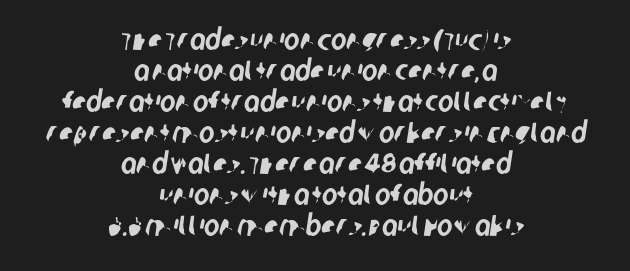
The image shows 29 px condensed sans-serif type; set centered, tight line spacing (1.07x), normal letter spacing, not underlined; low stroke contrast and a large x-height.
